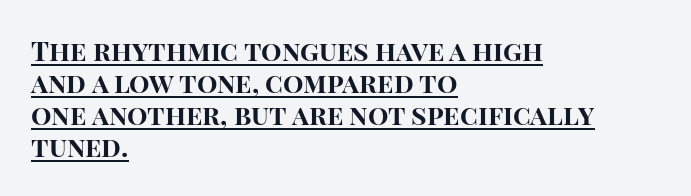
Every stem runs plumb, perpendicular to the baseline. The rendering uses a bold face; every stroke is thick and dark. Underlined type. You could call the tracking neutral — neither tight nor loose.
